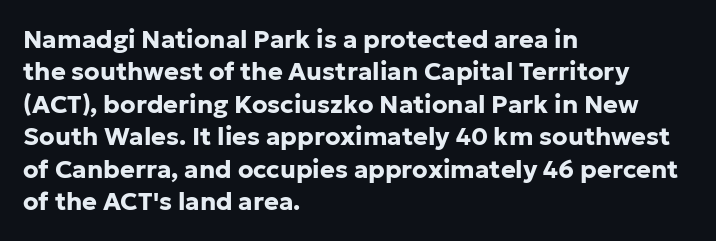
{"italic": "no", "bold": "yes", "underline": "no", "align": "left", "line_spacing": "normal", "line_spacing_ratio": 1.3, "letter_spacing": "normal", "letter_spacing_em": 0.0, "glyph_px": 25}
